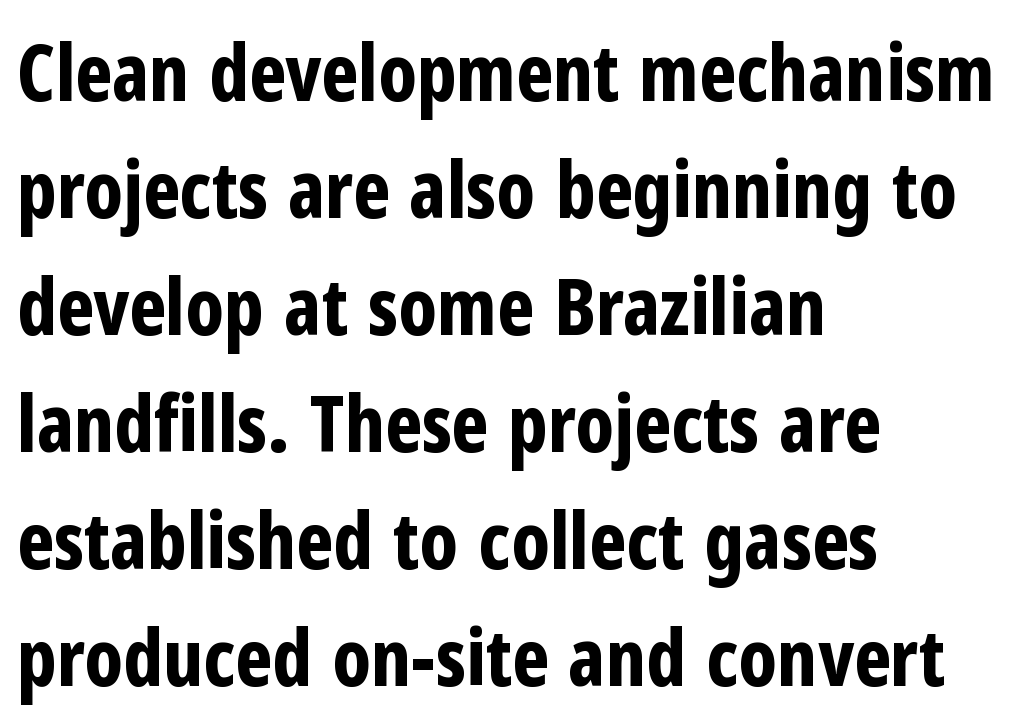
Q: Is the text bold? A: Yes.
Q: Is the text italic (slanted)? A: No, it is upright.
Q: Is the typeface a serif or a sans-serif typeface? A: Sans-serif.
Q: Is the text underlined? A: No.
Q: How is the paragraph aligned? A: Left-aligned.
Q: Is the spacing between letters normal or unusually wide? A: Normal.
Q: Is the spacing between lines tight, normal or loose? A: Normal.
Q: Width (condensed, normal, or wide)? A: Condensed.
Q: Stroke contrast? A: Low.
Q: x-height? A: Medium.
Q: Monospaced? A: No.
